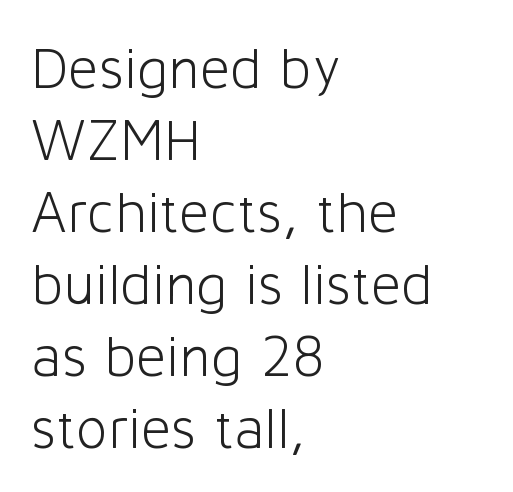
The image shows 59 px light sans-serif type, upright; set left-aligned, line spacing 1.22x, normal letter spacing, not underlined; low stroke contrast and a medium x-height.
